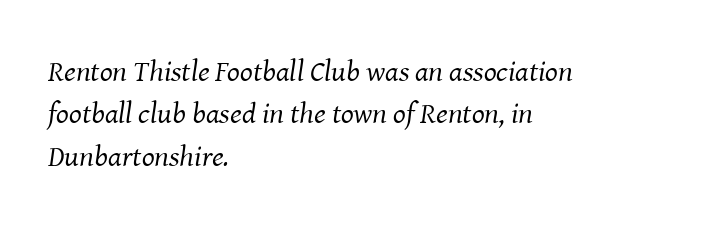
{"serif": "yes", "italic": "yes", "lean": "right", "slant_degrees": 8, "bold": "no", "weight": "regular", "width": "normal", "stroke_contrast": "medium", "x_height": "medium", "monospaced": "no", "underline": "no", "align": "left", "line_spacing": "normal", "line_spacing_ratio": 1.41, "letter_spacing": "normal", "letter_spacing_em": 0.0, "glyph_px": 30}
